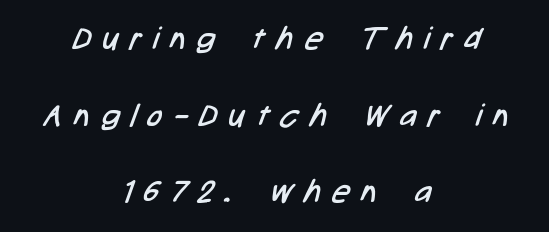
{"serif": "no", "bold": "no", "weight": "regular", "width": "condensed", "stroke_contrast": "low", "x_height": "medium", "monospaced": "no", "underline": "no", "align": "center", "line_spacing": "loose", "line_spacing_ratio": 2.47, "letter_spacing": "wide", "letter_spacing_em": 0.38, "glyph_px": 31}
